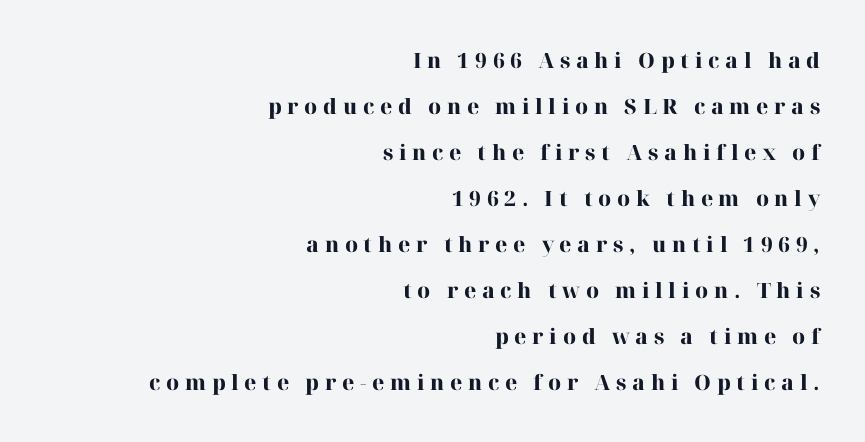
Q: Is the text bold? A: Yes.
Q: Is the text italic (slanted)? A: No, it is upright.
Q: Is the text underlined? A: No.
Q: How is the paragraph aligned? A: Right-aligned.
Q: Is the spacing between letters normal or unusually wide? A: Unusually wide.
Q: Is the spacing between lines tight, normal or loose? A: Loose.
